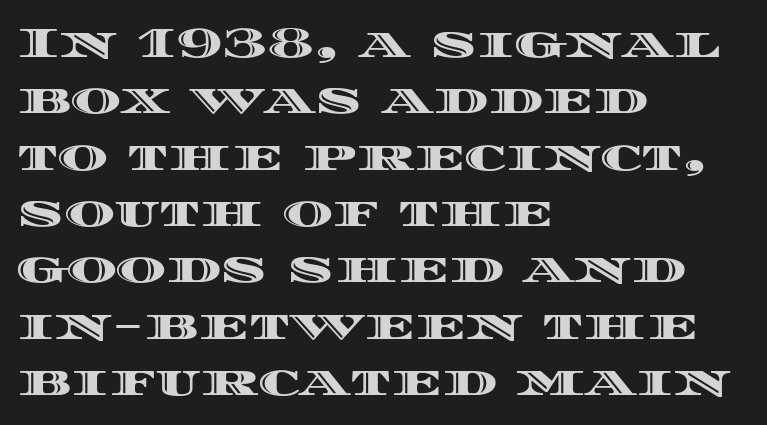
How would I describe the line gaps? Plain and ordinary. Default kerning and tracking; the words read as compact shapes. Do the letters lean? They stand straight. Proportional: the letters do not fall into vertical columns. Descender tails drop into unmarked territory.
